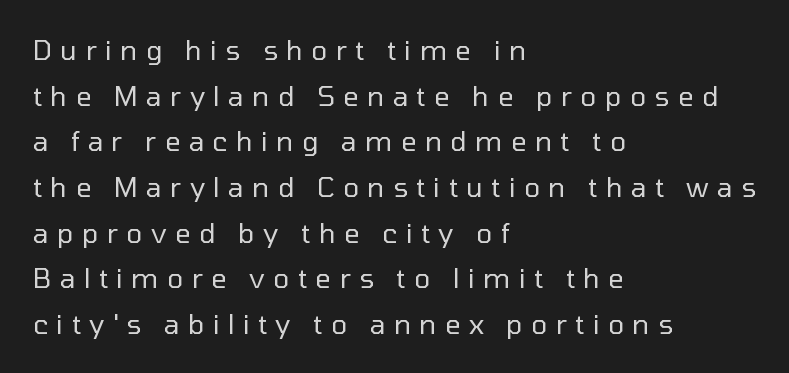
Is there any slant? The stems are plumb. Letters have the restrained weight of plain body copy at most. The type is letterspaced generously, with wide tracking. The string is rendered with underlining switched off.
